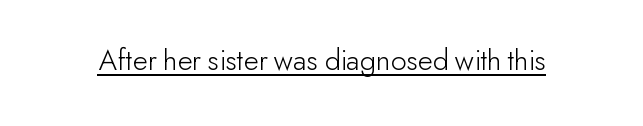
{"serif": "no", "italic": "no", "bold": "no", "weight": "light", "width": "normal", "stroke_contrast": "low", "x_height": "small", "monospaced": "no", "underline": "yes", "letter_spacing": "normal", "letter_spacing_em": 0.0, "glyph_px": 31}
